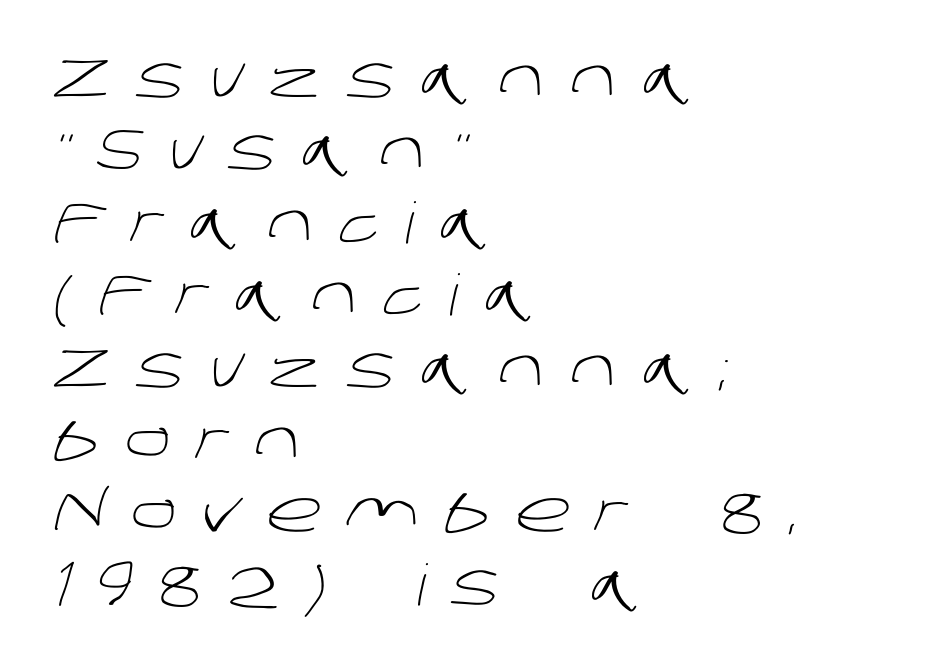
{"serif": "no", "bold": "no", "weight": "light", "width": "normal", "stroke_contrast": "low", "x_height": "large", "monospaced": "no", "underline": "no", "align": "left", "line_spacing": "normal", "line_spacing_ratio": 1.27, "letter_spacing": "wide", "letter_spacing_em": 0.45, "glyph_px": 57}
